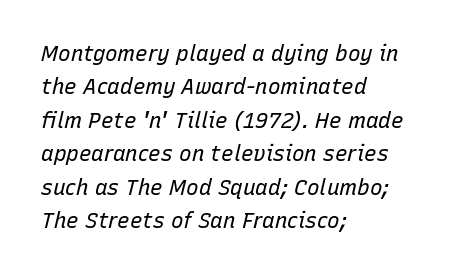
Q: Is the text bold? A: No.
Q: Is the text italic (slanted)? A: Yes, it leans right by about 15 degrees.
Q: Is the text underlined? A: No.
Q: How is the paragraph aligned? A: Left-aligned.
Q: Is the spacing between letters normal or unusually wide? A: Normal.
Q: Is the spacing between lines tight, normal or loose? A: Normal.
